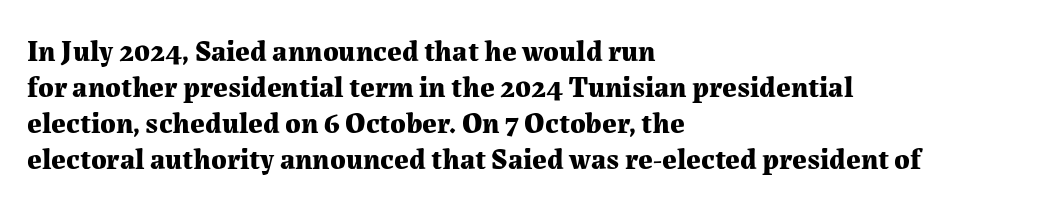
The image shows 29 px bold serif type, upright; set left-aligned, line spacing 1.24x, normal letter spacing, not underlined; medium stroke contrast and a medium x-height.
